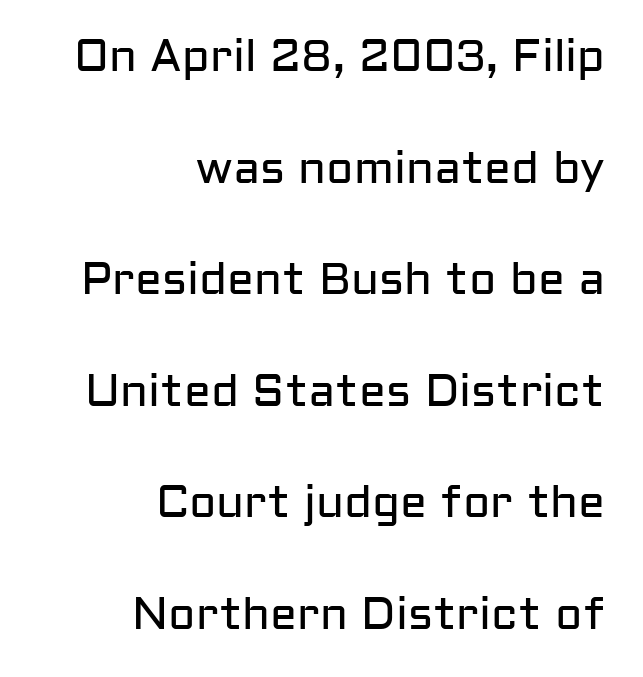
Is the stroke heavy? The answer is a plain regular-or-lighter. Notice the wide empty band between every row — that's loose leading. The passage shown is not underscored anywhere. Standard letterfit; no display-style spreading of the glyphs. The characters display no serif detailing; their extremities are plain. All the whitespace from short lines collects on the left.
